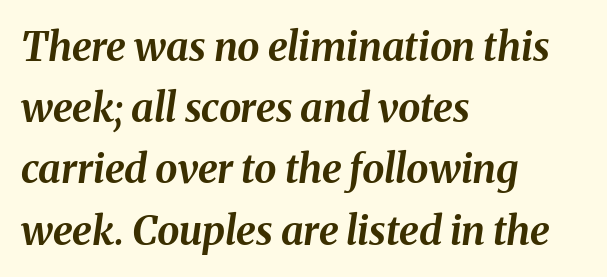
Whoever set this chose a conventional vertical rhythm. Glyph-to-glyph distance matches everyday printed text. Would a proofreader flag this as italicized? Yes. This sample has the flowing, uneven cadence of proportional lettering. I'd describe the lettering as bold — thick and assertive.
